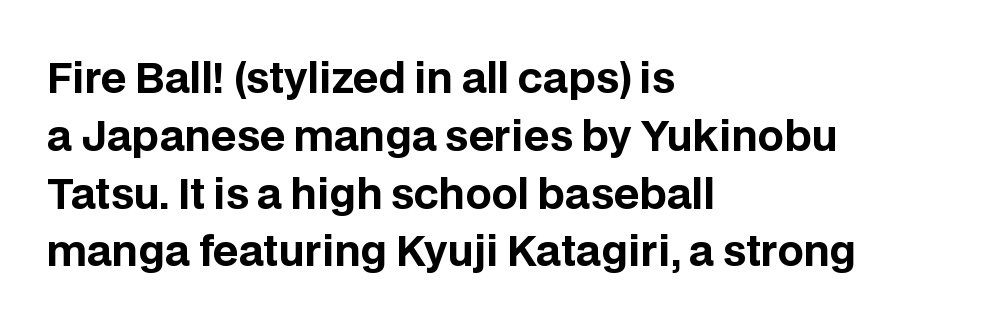
{"serif": "no", "italic": "no", "bold": "yes", "weight": "bold", "width": "normal", "stroke_contrast": "low", "x_height": "large", "monospaced": "no", "underline": "no", "align": "left", "line_spacing": "normal", "line_spacing_ratio": 1.41, "letter_spacing": "normal", "letter_spacing_em": 0.0, "glyph_px": 41}
